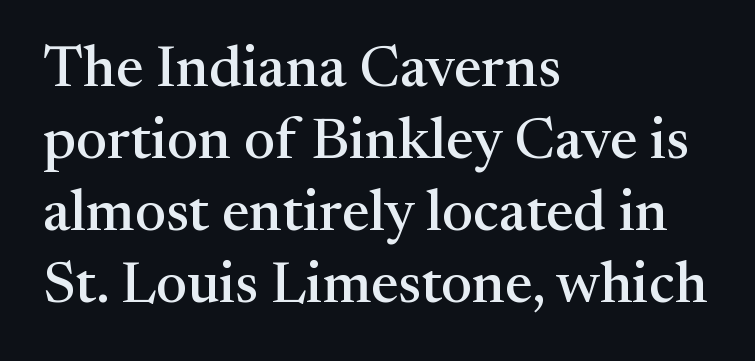
Layout note: lines flush left. Nobody touched the tracking dial on this one. Font category for this specimen: serif. Descender tails drop into unmarked territory. Rendered with straight, roman letterforms. Is this a fixed-width face? No — the glyphs have proportional, varying widths.
